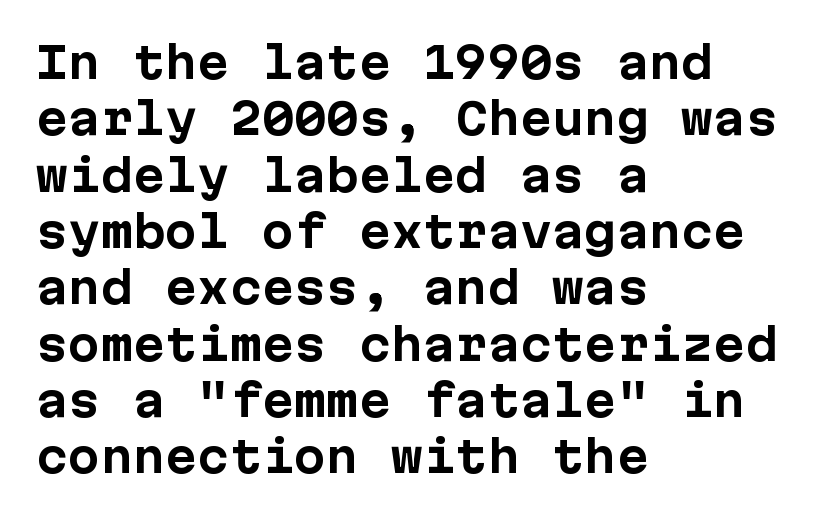
The image shows 43 px bold sans-serif type, upright; set left-aligned, normal line spacing (1.31x), normal letter spacing, not underlined; low stroke contrast and a medium x-height.
